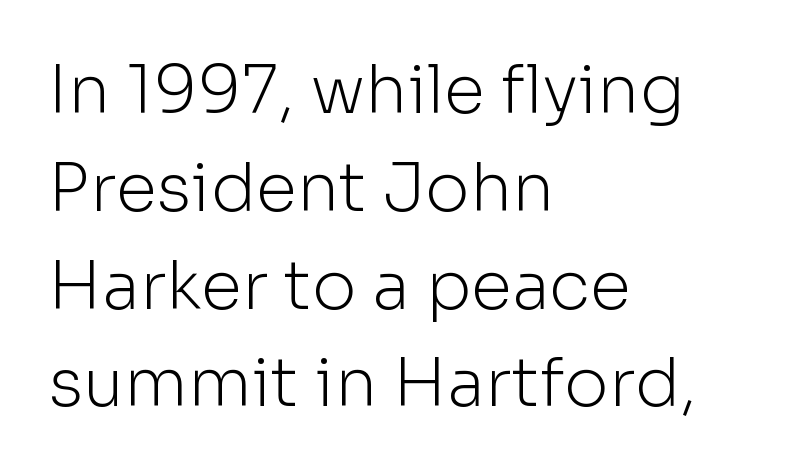
Q: Is the text bold? A: No.
Q: Is the text italic (slanted)? A: No, it is upright.
Q: Is the typeface a serif or a sans-serif typeface? A: Sans-serif.
Q: Is the text underlined? A: No.
Q: How is the paragraph aligned? A: Left-aligned.
Q: Is the spacing between letters normal or unusually wide? A: Normal.
Q: Is the spacing between lines tight, normal or loose? A: Normal.
Q: Width (condensed, normal, or wide)? A: Normal.
Q: Stroke contrast? A: Low.
Q: x-height? A: Medium.
Q: Monospaced? A: No.
